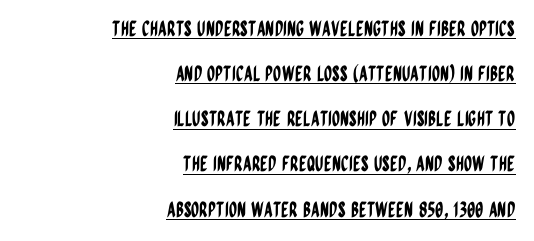
The type is set solid horizontally, with unmodified tracking. Is there much room between lines? Yes — plenty of vertical air separates them. A roman cut, with each character standing at attention. Line endings align vertically; line beginnings do not. This rendering features underlined lettering.
